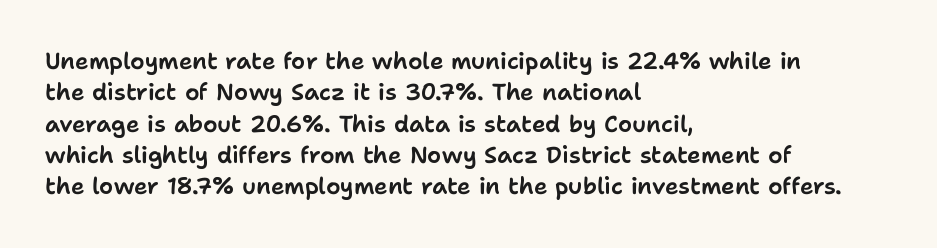
Q: Is the text italic (slanted)? A: No, it is upright.
Q: Is the text underlined? A: No.
Q: How is the paragraph aligned? A: Left-aligned.
Q: Is the spacing between letters normal or unusually wide? A: Normal.
Q: Is the spacing between lines tight, normal or loose? A: Normal.
